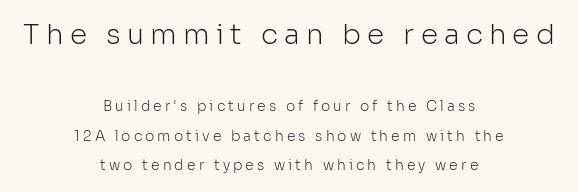
The image shows 28 px light sans-serif type, upright; set centered, loose line spacing (2.1x), unusually wide letter spacing (+0.22 em), not underlined; the first (top) block is 2.0x larger; low stroke contrast and a medium x-height.
